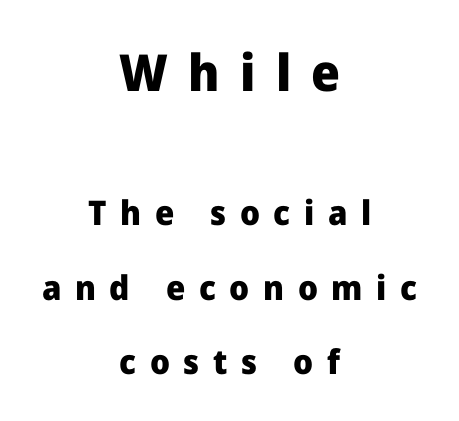
Q: Is the text bold? A: Yes.
Q: Is the text italic (slanted)? A: No, it is upright.
Q: Is the typeface a serif or a sans-serif typeface? A: Sans-serif.
Q: Is the text underlined? A: No.
Q: How is the paragraph aligned? A: Centered.
Q: Is the spacing between letters normal or unusually wide? A: Unusually wide.
Q: Is the spacing between lines tight, normal or loose? A: Loose.
Q: Which block of text is set in a larger size, the first (top) or the second (bottom)? A: The first (top) one.
Q: Width (condensed, normal, or wide)? A: Normal.
Q: Stroke contrast? A: Low.
Q: x-height? A: Medium.
Q: Monospaced? A: No.
